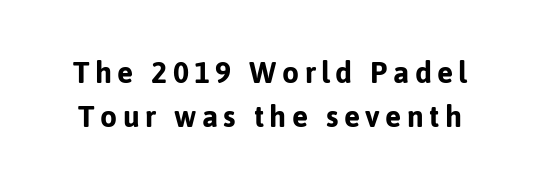
Q: Is the text bold? A: Yes.
Q: Is the text italic (slanted)? A: No, it is upright.
Q: Is the typeface a serif or a sans-serif typeface? A: Sans-serif.
Q: Is the text underlined? A: No.
Q: Is the spacing between lines tight, normal or loose? A: Normal.
Q: Width (condensed, normal, or wide)? A: Normal.
Q: Stroke contrast? A: Low.
Q: x-height? A: Medium.
Q: Monospaced? A: No.
